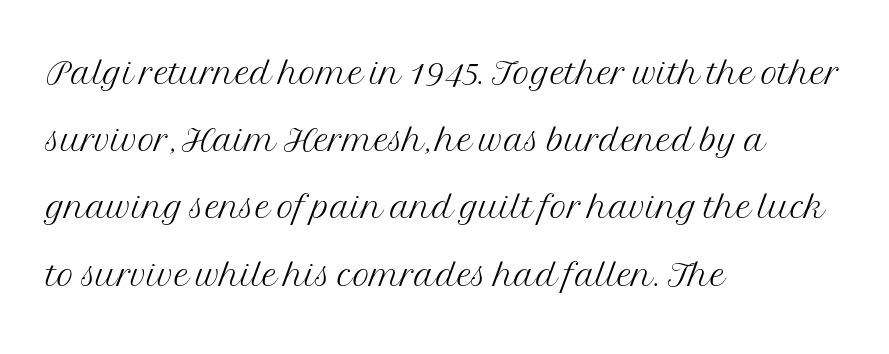
Q: Is the text bold? A: No.
Q: Is the text italic (slanted)? A: Yes.
Q: Is the typeface a serif or a sans-serif typeface? A: Serif.
Q: Is the text underlined? A: No.
Q: How is the paragraph aligned? A: Left-aligned.
Q: Is the spacing between letters normal or unusually wide? A: Normal.
Q: Is the spacing between lines tight, normal or loose? A: Normal.
Q: Width (condensed, normal, or wide)? A: Normal.
Q: Stroke contrast? A: Medium.
Q: x-height? A: Medium.
Q: Monospaced? A: No.
